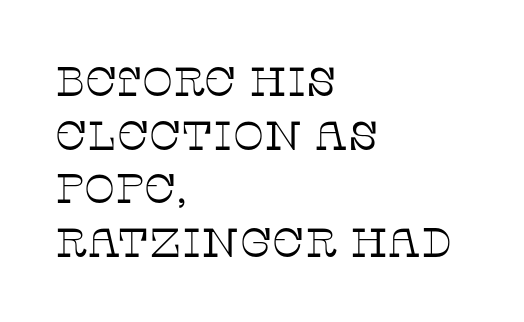
Typeset ragged right — the left edge is the straight one. Bold? No — there's no thickening of the strokes. This block has exactly the height ordinary leading produces. Font category for this specimen: serif. Do the characters align in a grid? No, the font is proportional.
